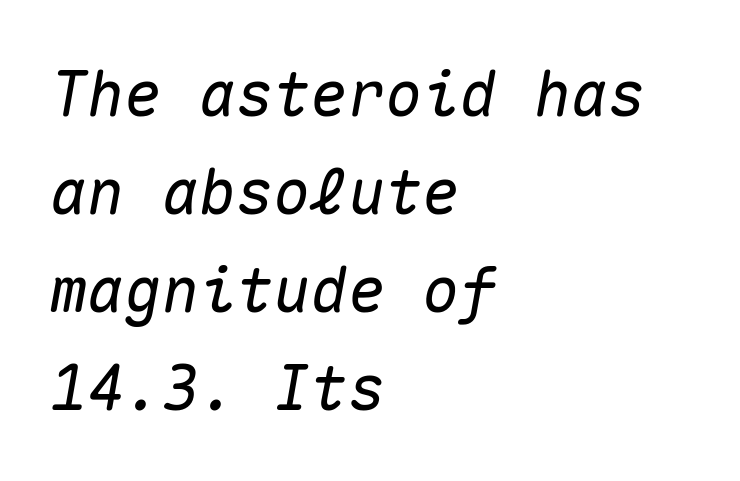
The image shows 62 px text type, italic (leaning right), monospaced; set left-aligned, normal line spacing (1.58x), normal letter spacing, not underlined; medium stroke contrast and a medium x-height.
